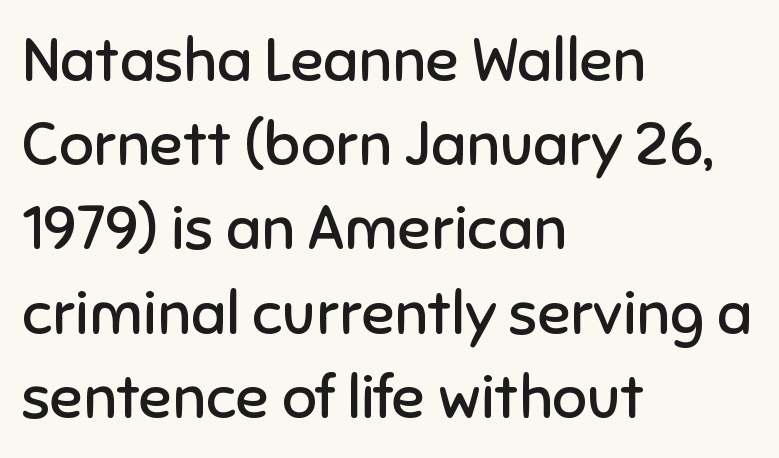
Posture: straight, roman, zero tilt. Is this a sans? Yes — the strokes have no serifs. The cut favours lightness, reaching ordinary text weight at its darkest. Underline: absent. Characters follow at the spacing the type designer built in. The line-height multiplier appears to be the usual default.
